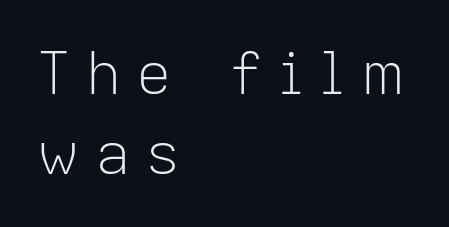
The image shows 59 px light sans-serif type, upright; set left-aligned, normal line spacing (1.35x), unusually wide letter spacing (+0.25 em), not underlined; low stroke contrast and a medium x-height.
